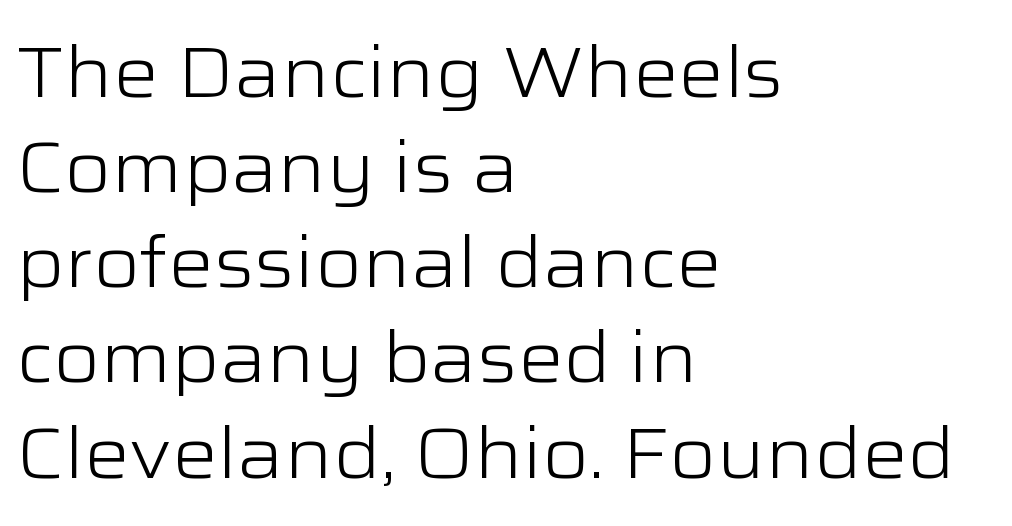
No chunkiness to these letters — they're not bold. This is the regular roman posture of the typeface. The strip under each line holds only bare page. These lines are rendered in a variable-pitch font. Here the glyphs are tracked normally, forming tight word shapes.
